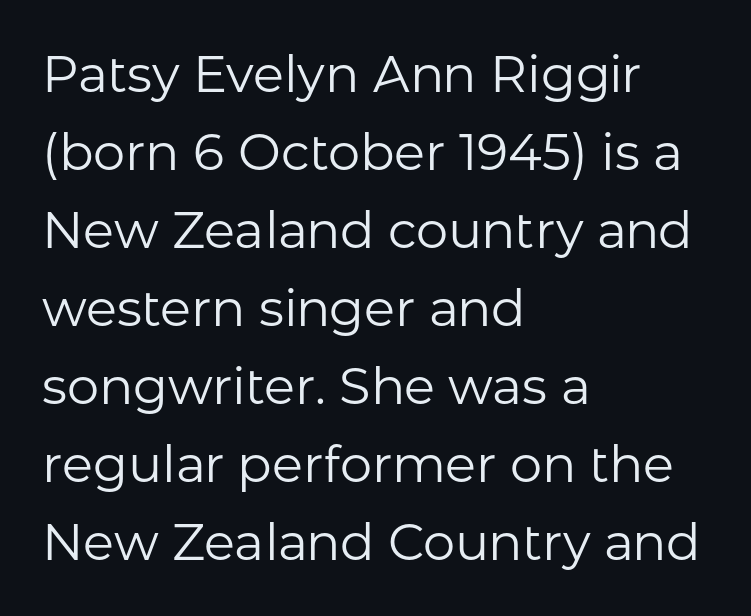
{"serif": "no", "italic": "no", "bold": "no", "weight": "regular", "width": "normal", "stroke_contrast": "low", "x_height": "medium", "monospaced": "no", "underline": "no", "align": "left", "line_spacing": "normal", "line_spacing_ratio": 1.53, "letter_spacing": "normal", "letter_spacing_em": 0.0, "glyph_px": 51}
